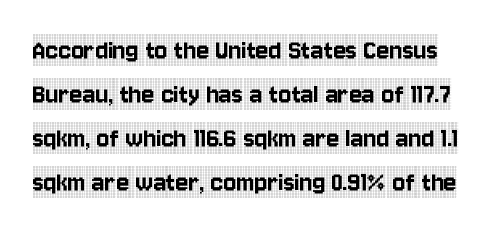
{"serif": "yes", "italic": "no", "width": "condensed", "x_height": "large", "monospaced": "no", "underline": "no", "line_spacing": "normal", "line_spacing_ratio": 1.47, "letter_spacing": "normal", "letter_spacing_em": 0.0, "glyph_px": 30}
